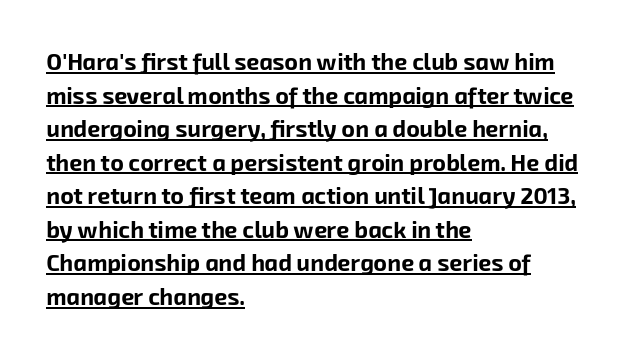
Q: Is the text bold? A: Yes.
Q: Is the text underlined? A: Yes.
Q: How is the paragraph aligned? A: Left-aligned.
Q: Is the spacing between letters normal or unusually wide? A: Normal.
Q: Is the spacing between lines tight, normal or loose? A: Normal.
